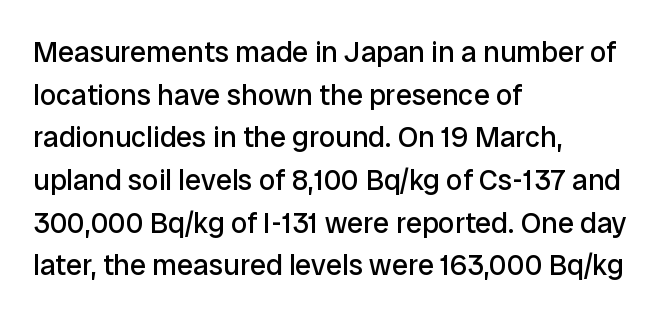
Q: Is the text bold? A: No.
Q: Is the text italic (slanted)? A: No, it is upright.
Q: Is the typeface a serif or a sans-serif typeface? A: Sans-serif.
Q: Is the text underlined? A: No.
Q: How is the paragraph aligned? A: Left-aligned.
Q: Is the spacing between letters normal or unusually wide? A: Normal.
Q: Is the spacing between lines tight, normal or loose? A: Normal.
Q: Width (condensed, normal, or wide)? A: Normal.
Q: Stroke contrast? A: Low.
Q: x-height? A: Medium.
Q: Monospaced? A: No.
